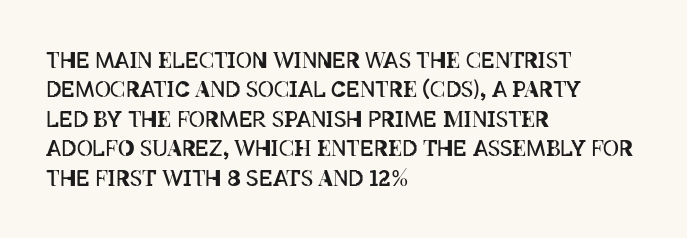
{"italic": "no", "bold": "no", "underline": "no", "align": "left", "line_spacing": "normal", "line_spacing_ratio": 1.34, "letter_spacing": "normal", "letter_spacing_em": 0.0, "glyph_px": 22}
